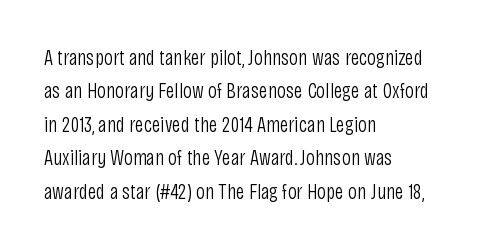
Q: Is the text bold? A: No.
Q: Is the text italic (slanted)? A: No, it is upright.
Q: Is the text underlined? A: No.
Q: How is the paragraph aligned? A: Left-aligned.
Q: Is the spacing between letters normal or unusually wide? A: Normal.
Q: Is the spacing between lines tight, normal or loose? A: Normal.
